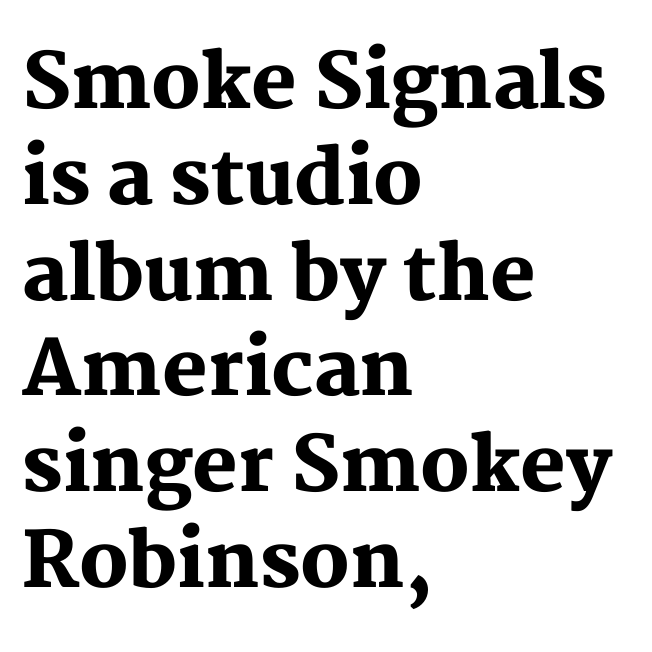
The face used here is proportionally spaced, like ordinary book or web type. This rendering employs a face with finishing strokes, i.e., a serif. This sample keeps an unexceptional amount of space between lines. These words are printed bold, with thick strokes throughout.
